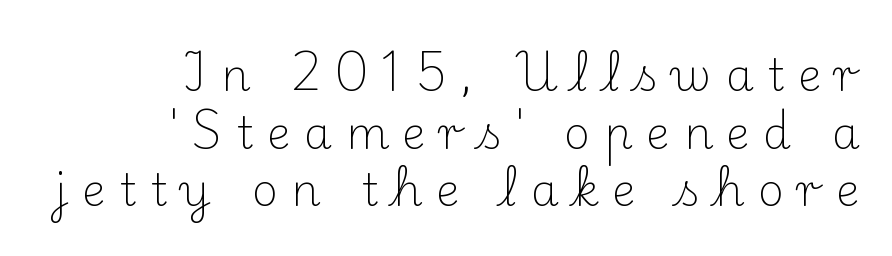
Q: Is the text bold? A: No.
Q: Is the text italic (slanted)? A: No, it is upright.
Q: Is the typeface a serif or a sans-serif typeface? A: Serif.
Q: Is the text underlined? A: No.
Q: How is the paragraph aligned? A: Right-aligned.
Q: Is the spacing between letters normal or unusually wide? A: Unusually wide.
Q: Is the spacing between lines tight, normal or loose? A: Normal.
Q: Width (condensed, normal, or wide)? A: Normal.
Q: Stroke contrast? A: Medium.
Q: x-height? A: Small.
Q: Monospaced? A: No.
